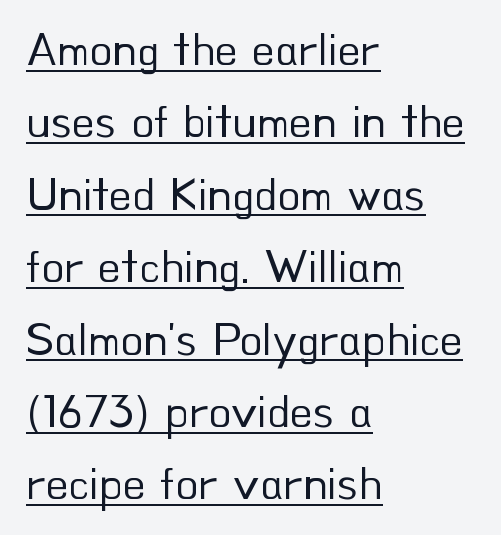
Q: Is the text bold? A: No.
Q: Is the text italic (slanted)? A: No, it is upright.
Q: Is the typeface a serif or a sans-serif typeface? A: Sans-serif.
Q: Is the text underlined? A: Yes.
Q: How is the paragraph aligned? A: Left-aligned.
Q: Is the spacing between letters normal or unusually wide? A: Normal.
Q: Is the spacing between lines tight, normal or loose? A: Normal.
Q: Width (condensed, normal, or wide)? A: Normal.
Q: Stroke contrast? A: Low.
Q: x-height? A: Small.
Q: Monospaced? A: No.
